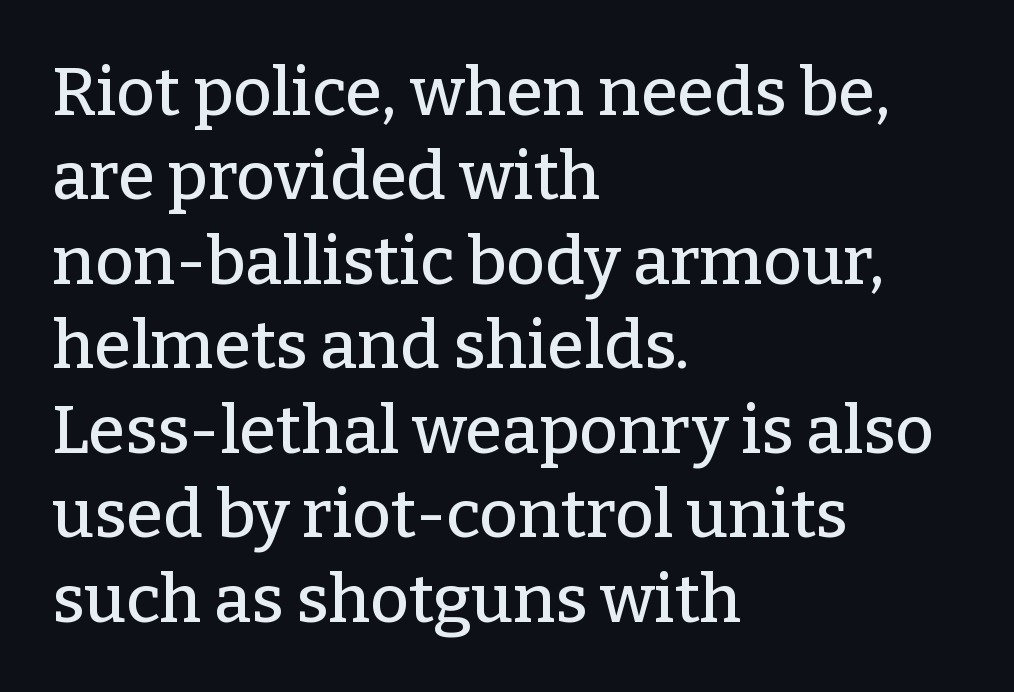
{"serif": "yes", "italic": "no", "width": "normal", "stroke_contrast": "low", "x_height": "medium", "monospaced": "no", "underline": "no", "align": "left", "line_spacing": "normal", "line_spacing_ratio": 1.26, "letter_spacing": "normal", "letter_spacing_em": 0.0, "glyph_px": 67}
